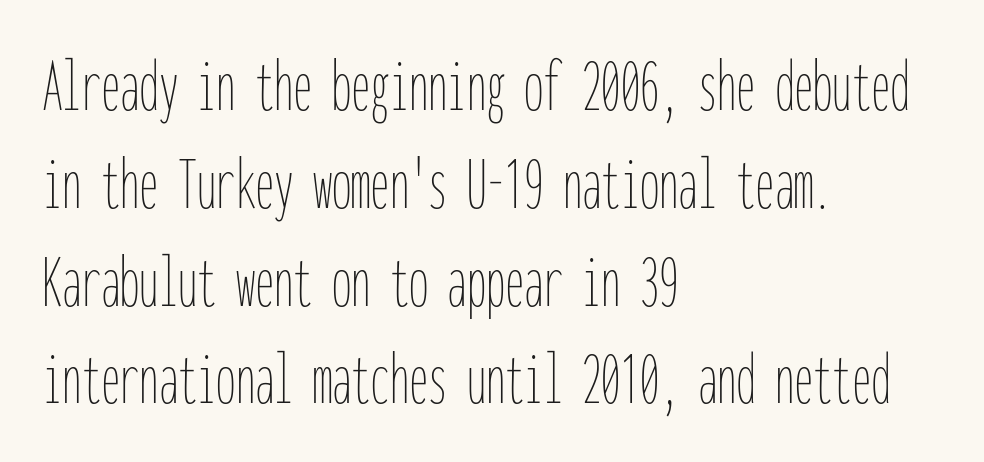
Q: Is the text bold? A: No.
Q: Is the text italic (slanted)? A: No, it is upright.
Q: Is the text underlined? A: No.
Q: How is the paragraph aligned? A: Left-aligned.
Q: Is the spacing between letters normal or unusually wide? A: Normal.
Q: Is the spacing between lines tight, normal or loose? A: Normal.
Q: Width (condensed, normal, or wide)? A: Condensed.
Q: Stroke contrast? A: Low.
Q: x-height? A: Medium.
Q: Monospaced? A: Yes.
